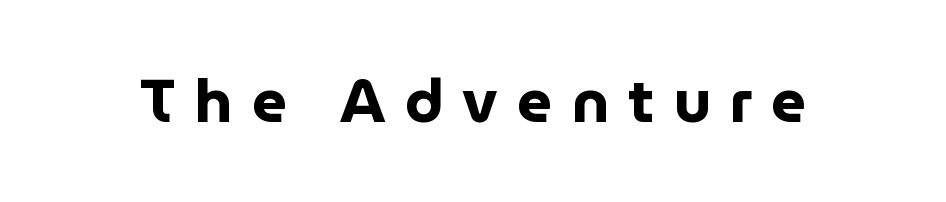
Font category for this specimen: sans-serif. The passage shown has open, widely tracked lettering throughout. You could not count columns in this text — the font is proportionally spaced. Heavy-handed strokes throughout: this text is bold. The space directly below the letters is spotless. The lettering stays uniformly vertical, giving the passage a roman look.
